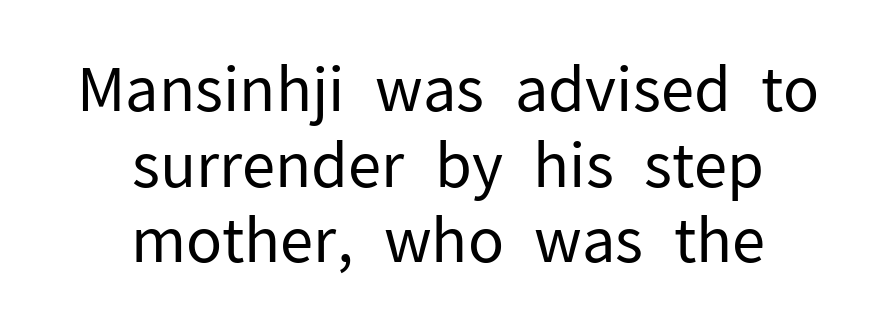
The image shows 61 px regular-weight sans-serif type, upright; set centered, line spacing 1.24x, normal letter spacing, not underlined; low stroke contrast and a medium x-height.
